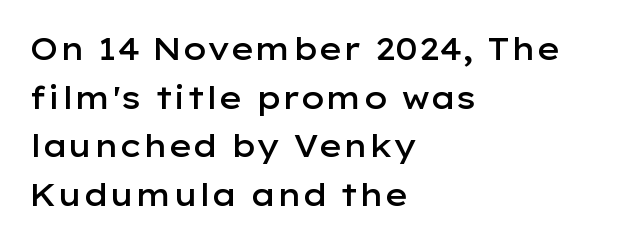
Q: Is the text bold? A: Semi-bold.
Q: Is the text italic (slanted)? A: No, it is upright.
Q: Is the typeface a serif or a sans-serif typeface? A: Sans-serif.
Q: Is the text underlined? A: No.
Q: How is the paragraph aligned? A: Left-aligned.
Q: Is the spacing between letters normal or unusually wide? A: Normal.
Q: Is the spacing between lines tight, normal or loose? A: Normal.
Q: Width (condensed, normal, or wide)? A: Wide.
Q: Stroke contrast? A: Low.
Q: x-height? A: Medium.
Q: Monospaced? A: No.
